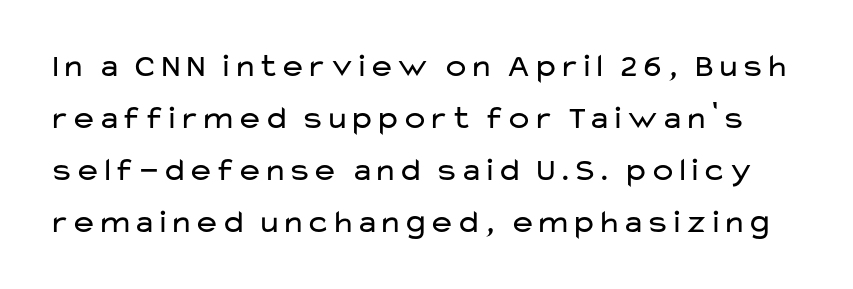
Q: Is the text bold? A: No.
Q: Is the text italic (slanted)? A: No, it is upright.
Q: Is the typeface a serif or a sans-serif typeface? A: Sans-serif.
Q: Is the text underlined? A: No.
Q: Is the spacing between letters normal or unusually wide? A: Normal.
Q: Is the spacing between lines tight, normal or loose? A: Normal.
Q: Width (condensed, normal, or wide)? A: Wide.
Q: Stroke contrast? A: Low.
Q: x-height? A: Medium.
Q: Monospaced? A: No.
